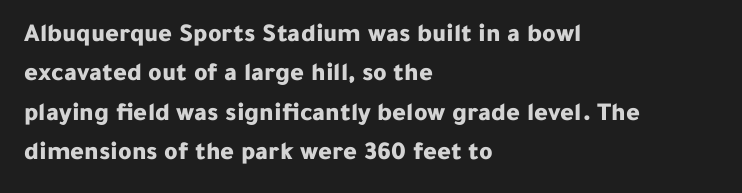
The image shows 26 px bold type, upright; set left-aligned, normal line spacing (1.51x), normal letter spacing, not underlined.
